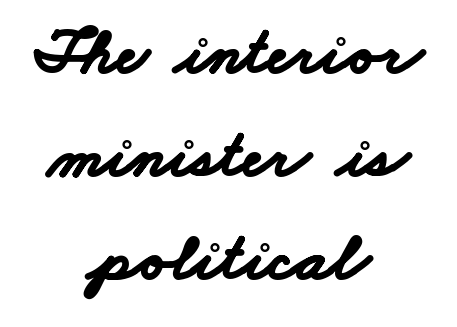
The image shows 67 px bold, wide sans-serif type; set centered, normal line spacing (1.54x), normal letter spacing, not underlined; low stroke contrast and a small x-height.
